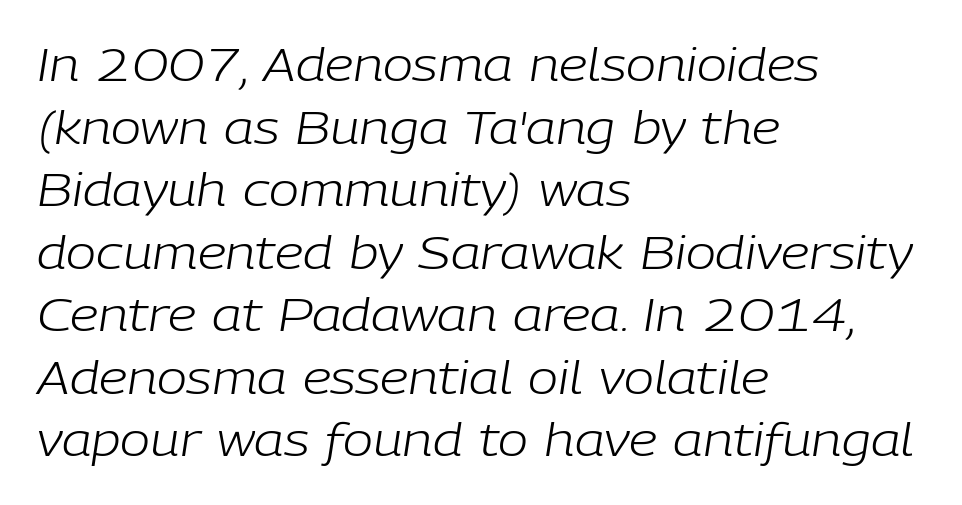
The image shows 45 px light type, italic (leaning right); set left-aligned, normal line spacing (1.39x), normal letter spacing, not underlined; low stroke contrast and a medium x-height.
